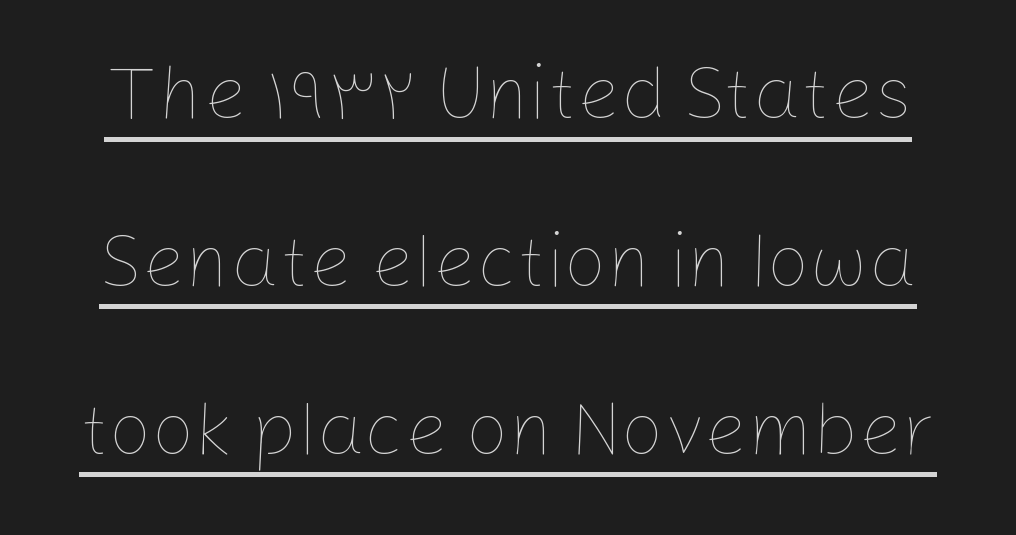
{"italic": "no", "bold": "no", "weight": "thin", "width": "normal", "stroke_contrast": "low", "x_height": "medium", "monospaced": "no", "underline": "yes", "line_spacing": "loose", "line_spacing_ratio": 2.21, "letter_spacing": "normal", "letter_spacing_em": 0.0, "glyph_px": 76}
